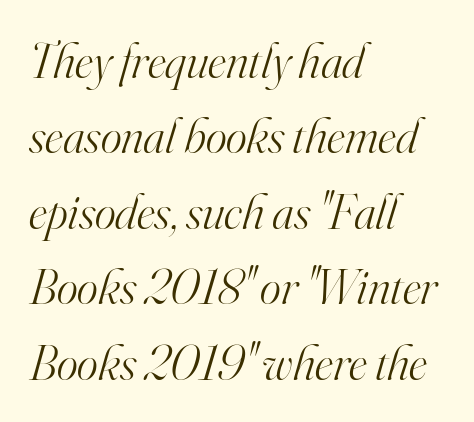
The image shows 50 px light serif type, italic (leaning right); set left-aligned, normal line spacing (1.51x), normal letter spacing, not underlined; high stroke contrast and a small x-height.
